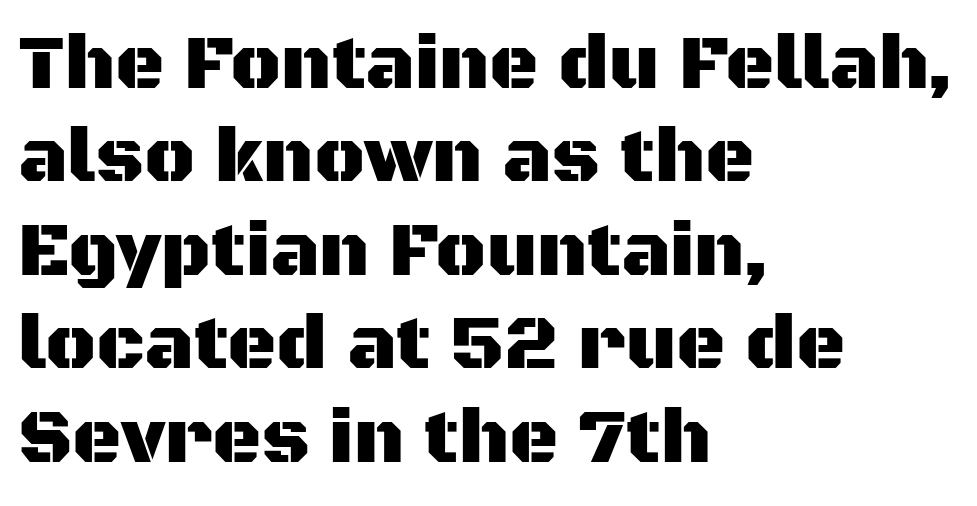
The image shows 76 px sans-serif type, upright; set left-aligned, line spacing 1.23x, normal letter spacing, not underlined; medium stroke contrast and a large x-height.
